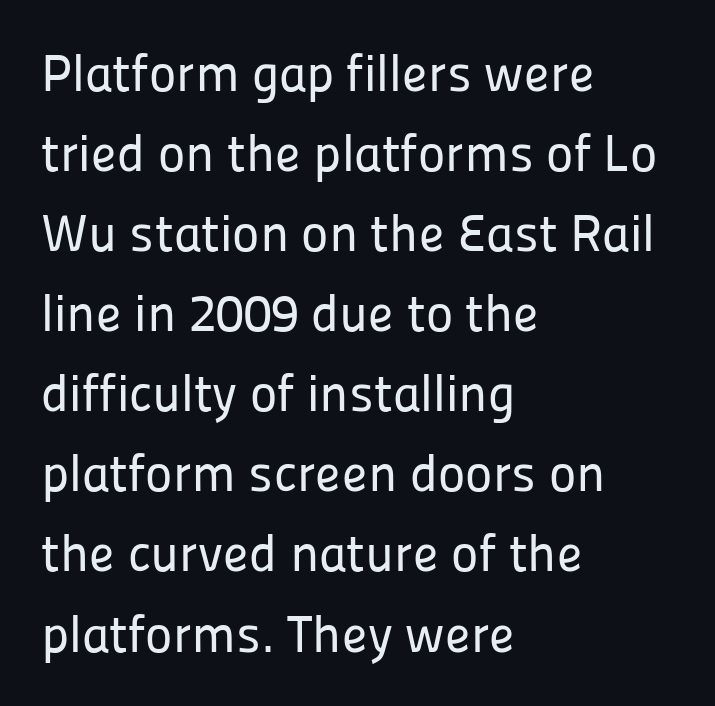
{"serif": "no", "italic": "no", "width": "normal", "stroke_contrast": "low", "x_height": "medium", "monospaced": "no", "underline": "no", "align": "left", "line_spacing": "normal", "line_spacing_ratio": 1.54, "letter_spacing": "normal", "letter_spacing_em": 0.0, "glyph_px": 52}
